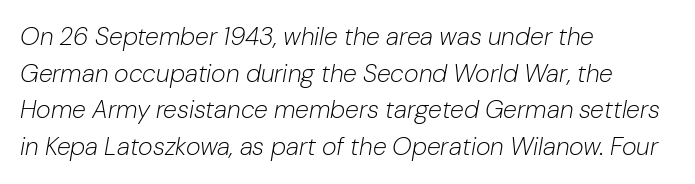
{"italic": "yes", "lean": "right", "slant_degrees": 10, "bold": "no", "underline": "no", "align": "left", "line_spacing": "normal", "line_spacing_ratio": 1.47, "letter_spacing": "normal", "letter_spacing_em": 0.0, "glyph_px": 25}
